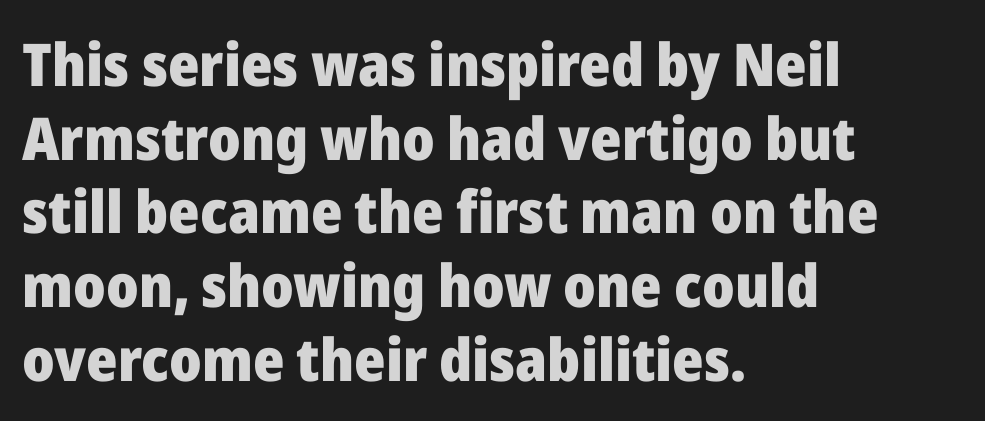
The glyphs have the mass of a bold cut. This rendering employs a face without finishing strokes, i.e., a sans-serif. Honestly, the letter spacing is just normal — you wouldn't notice it. Note the varied advance widths — an 'i' is clearly narrower than an 'm'. The string is rendered with underlining switched off.
